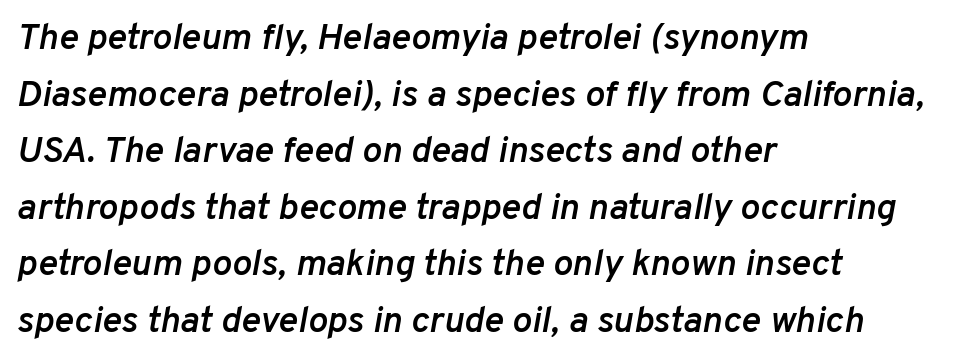
{"italic": "yes", "lean": "right", "slant_degrees": 10, "bold": "semi", "weight": "semibold", "width": "normal", "stroke_contrast": "low", "x_height": "medium", "monospaced": "no", "underline": "no", "align": "left", "line_spacing": "normal", "line_spacing_ratio": 1.53, "letter_spacing": "normal", "letter_spacing_em": 0.0, "glyph_px": 37}
